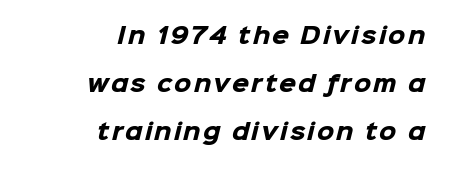
Quick note: interline space is abundant. Heavy, bold letterforms. Check under the words: just untouched page. A student would call this right alignment; a typographer would say flush right, rag left.
